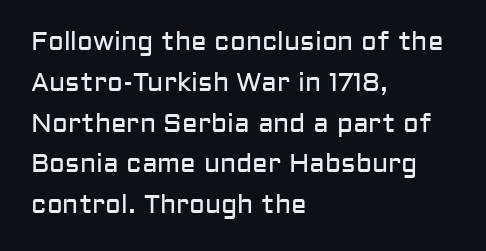
Q: Is the text bold? A: No.
Q: Is the text italic (slanted)? A: No, it is upright.
Q: Is the text underlined? A: No.
Q: How is the paragraph aligned? A: Left-aligned.
Q: Is the spacing between letters normal or unusually wide? A: Normal.
Q: Is the spacing between lines tight, normal or loose? A: Normal.
